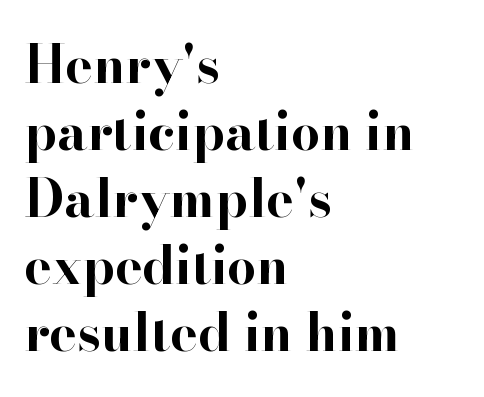
Posture: vertical. The text block is weighted toward the left margin, trailing off unevenly rightward. The face used here has the dense, thick strokes of a bold. Does extra space separate the letters? No, they use regular spacing. Rule under the text: the space is simply empty.
